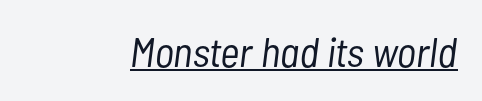
{"italic": "yes", "lean": "right", "slant_degrees": 7, "bold": "no", "weight": "light", "width": "condensed", "stroke_contrast": "low", "x_height": "medium", "monospaced": "no", "underline": "yes", "letter_spacing": "normal", "letter_spacing_em": 0.0, "glyph_px": 42}
